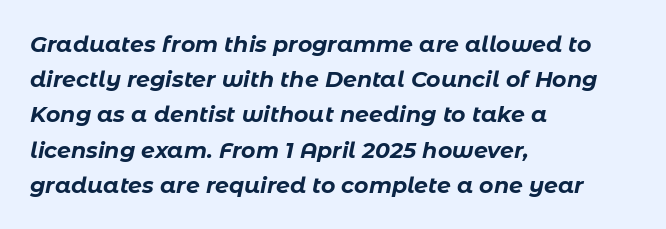
Q: Is the text bold? A: Yes.
Q: Is the text italic (slanted)? A: Yes, it leans right by about 11 degrees.
Q: Is the text underlined? A: No.
Q: How is the paragraph aligned? A: Left-aligned.
Q: Is the spacing between letters normal or unusually wide? A: Normal.
Q: Is the spacing between lines tight, normal or loose? A: Normal.
